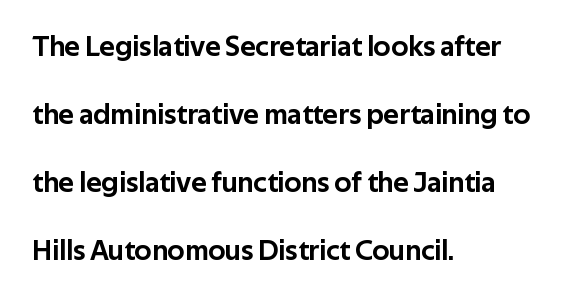
{"serif": "no", "italic": "no", "width": "normal", "stroke_contrast": "low", "x_height": "medium", "monospaced": "no", "underline": "no", "align": "left", "line_spacing": "loose", "line_spacing_ratio": 2.34, "letter_spacing": "normal", "letter_spacing_em": 0.0, "glyph_px": 29}
